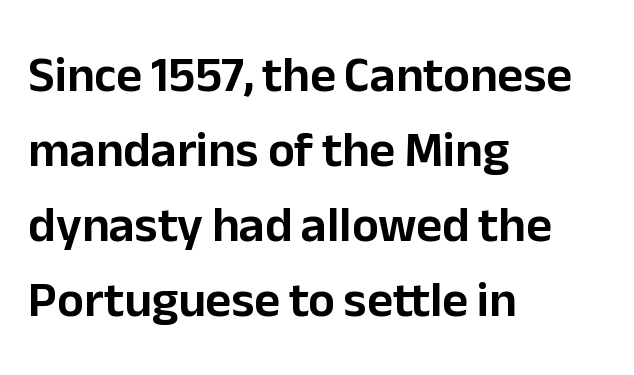
Q: Is the text italic (slanted)? A: No, it is upright.
Q: Is the typeface a serif or a sans-serif typeface? A: Sans-serif.
Q: Is the text underlined? A: No.
Q: How is the paragraph aligned? A: Left-aligned.
Q: Is the spacing between letters normal or unusually wide? A: Normal.
Q: Is the spacing between lines tight, normal or loose? A: Normal.
Q: Width (condensed, normal, or wide)? A: Normal.
Q: Stroke contrast? A: Low.
Q: x-height? A: Medium.
Q: Monospaced? A: No.
